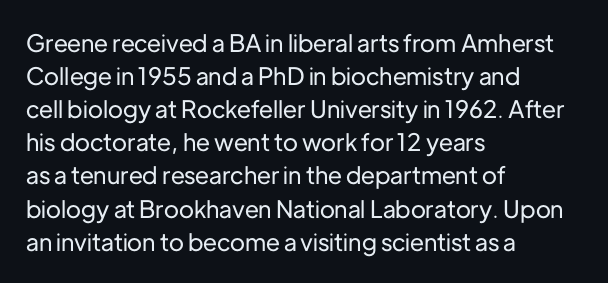
The image shows 24 px text type, upright; set left-aligned, normal line spacing (1.38x), normal letter spacing, not underlined.
